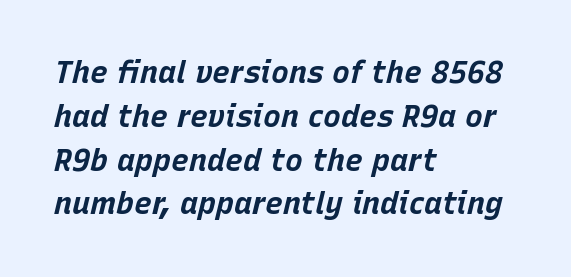
In CSS terms this would be text-align: left. These lines are rendered in a variable-pitch font. The whole block is typeset with a tilt. As a designer I'd log this as weight 700, bold. This rendering leaves character spacing at its baseline value.
